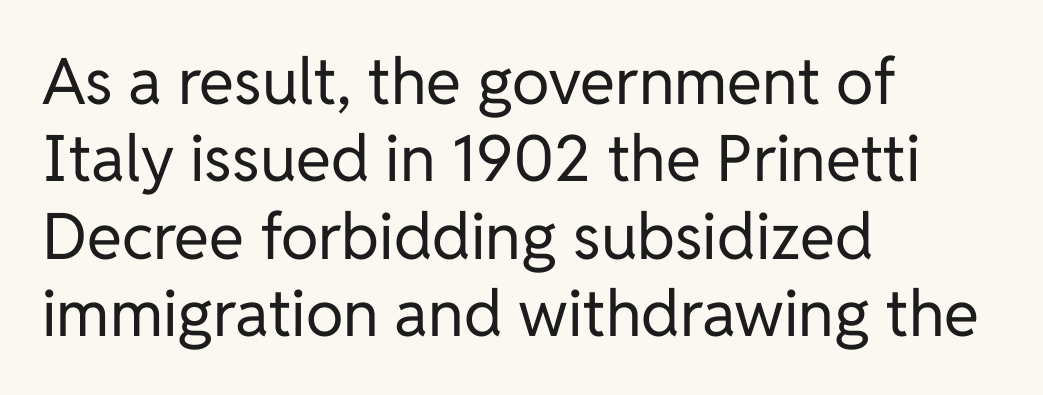
The image shows 64 px regular-weight sans-serif type, upright; set left-aligned, line spacing 1.21x, normal letter spacing, not underlined; low stroke contrast and a medium x-height.
